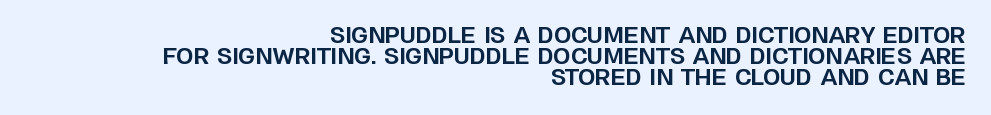
The lettering holds an erect, upright posture throughout. The gap between lines stays unmarked. The rendering uses a small line-height, squeezing the rows. Each line ends at the same right margin while the left side varies. Letter spacing: default.
